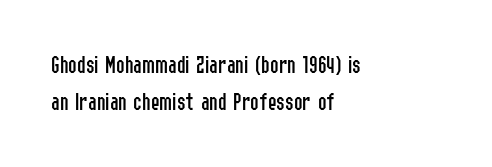
Q: Is the text bold? A: No.
Q: Is the text italic (slanted)? A: No, it is upright.
Q: Is the text underlined? A: No.
Q: How is the paragraph aligned? A: Left-aligned.
Q: Is the spacing between letters normal or unusually wide? A: Normal.
Q: Is the spacing between lines tight, normal or loose? A: Normal.
